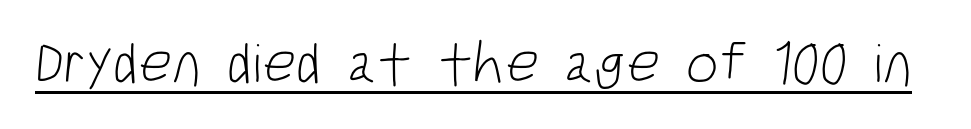
Q: Is the text bold? A: No.
Q: Is the typeface a serif or a sans-serif typeface? A: Sans-serif.
Q: Is the text underlined? A: Yes.
Q: Is the spacing between letters normal or unusually wide? A: Normal.
Q: Width (condensed, normal, or wide)? A: Condensed.
Q: Stroke contrast? A: Low.
Q: x-height? A: Large.
Q: Monospaced? A: No.
